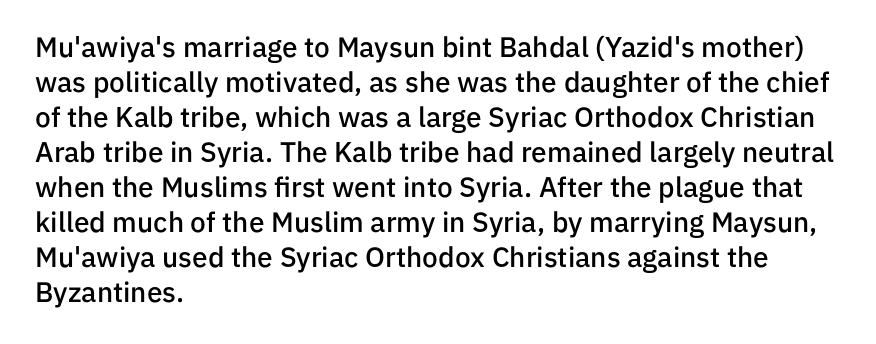
The lines sit at an ordinary, default distance from one another. This rendering features lettering with no underline. Inter-character spacing is left at the font's built-in metrics. Proportional: the letters do not fall into vertical columns. How heavy is the stroke? Medium-heavy — a semibold, shy of bold. The specimen reads as upright at a glance.
